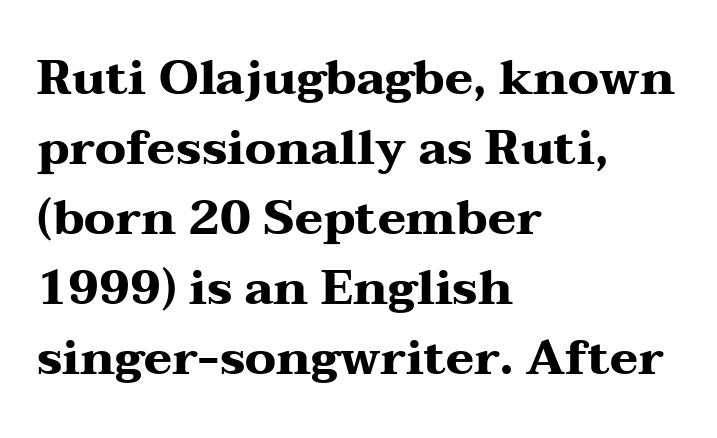
{"serif": "yes", "italic": "no", "bold": "yes", "weight": "heavy", "width": "wide", "stroke_contrast": "medium", "x_height": "medium", "monospaced": "no", "underline": "no", "align": "left", "line_spacing": "normal", "line_spacing_ratio": 1.46, "letter_spacing": "normal", "letter_spacing_em": 0.0, "glyph_px": 48}
